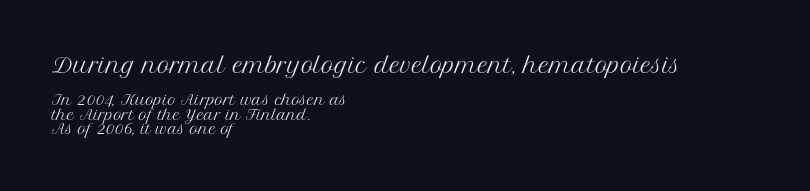
Summary of weight: not heavy and not bold. The compositor pushed each line to the left boundary. Words appear dense and cohesive because spacing is normal. No word sits above an underline. In this sample the first text group is rendered at the bigger scale.
